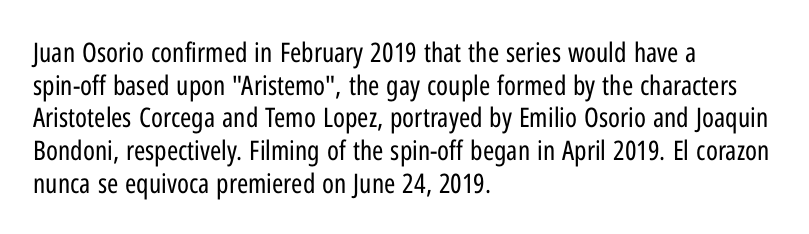
The image shows 27 px text type, upright; set left-aligned, line spacing 1.21x, normal letter spacing, not underlined.
